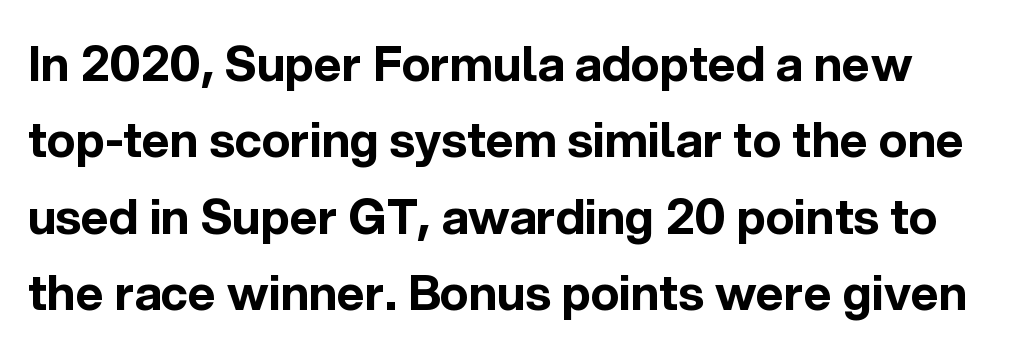
Q: Is the text bold? A: Yes.
Q: Is the text italic (slanted)? A: No, it is upright.
Q: Is the typeface a serif or a sans-serif typeface? A: Sans-serif.
Q: Is the text underlined? A: No.
Q: Is the spacing between letters normal or unusually wide? A: Normal.
Q: Is the spacing between lines tight, normal or loose? A: Normal.
Q: Width (condensed, normal, or wide)? A: Normal.
Q: x-height? A: Medium.
Q: Monospaced? A: No.
